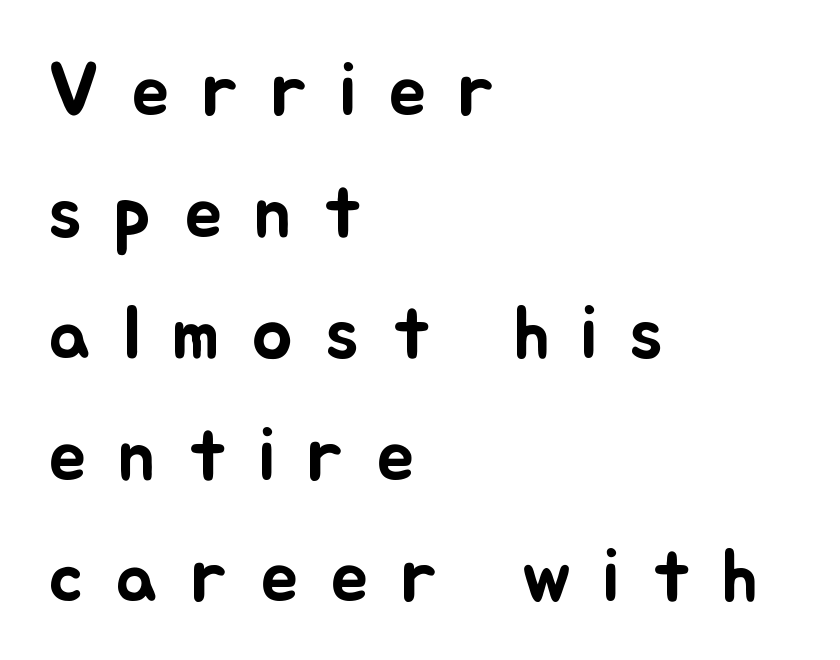
Display-style spreading of the glyphs; the letterfit is very open. Looks like regular typesetting: each glyph gets only the width it needs. Each line starts at the same left margin while the right side varies. The gap between lines stays unmarked. Quick note: not italic, upright.
